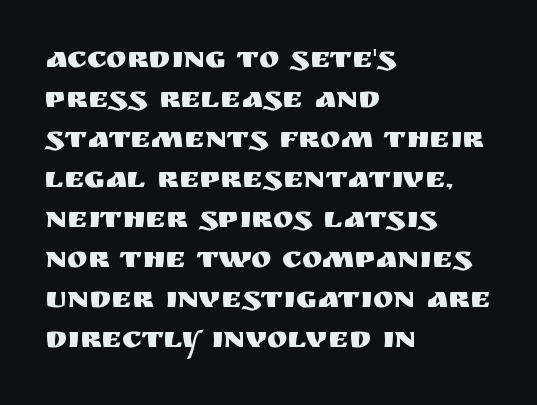
The image shows 31 px sans-serif type, upright; set left-aligned, normal line spacing (1.29x), normal letter spacing, not underlined; medium stroke contrast and a large x-height.
